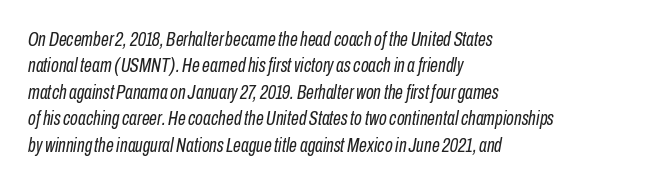
Q: Is the text bold? A: No.
Q: Is the text italic (slanted)? A: Yes, it leans right by about 10 degrees.
Q: Is the text underlined? A: No.
Q: How is the paragraph aligned? A: Left-aligned.
Q: Is the spacing between letters normal or unusually wide? A: Normal.
Q: Is the spacing between lines tight, normal or loose? A: Normal.
